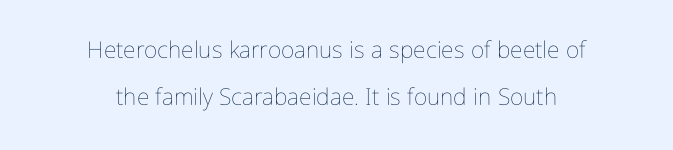
{"italic": "no", "bold": "no", "underline": "no", "align": "center", "line_spacing": "loose", "line_spacing_ratio": 2.05, "letter_spacing": "normal", "letter_spacing_em": 0.0, "glyph_px": 23}
